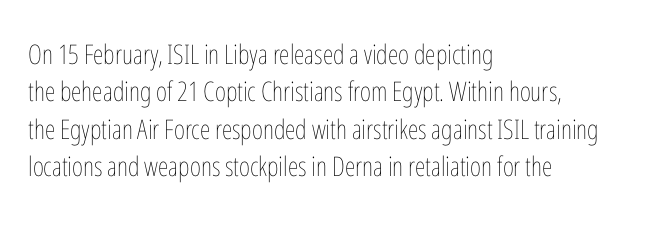
The image shows 27 px text type, upright; set left-aligned, normal line spacing (1.38x), normal letter spacing, not underlined.
